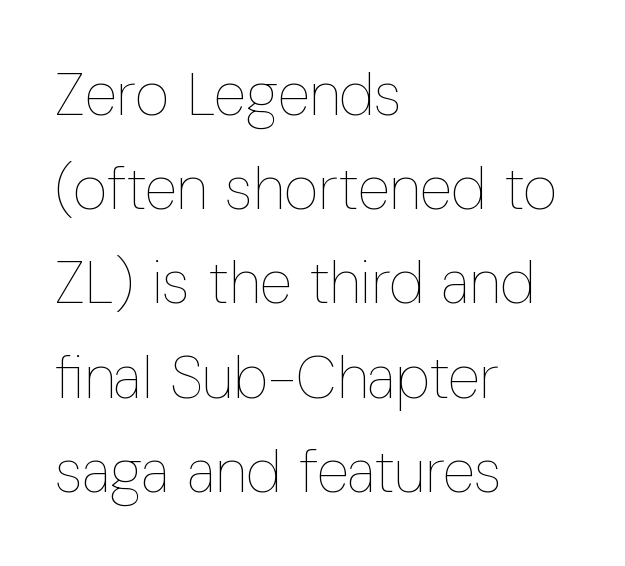
The image shows 60 px thin, condensed type, upright; set left-aligned, normal line spacing (1.57x), normal letter spacing, not underlined; low stroke contrast and a medium x-height.
